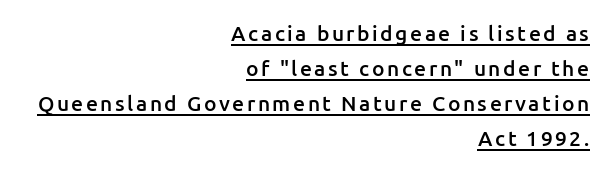
The image shows 21 px text type, upright; set right-aligned, normal line spacing (1.67x), underlined.
